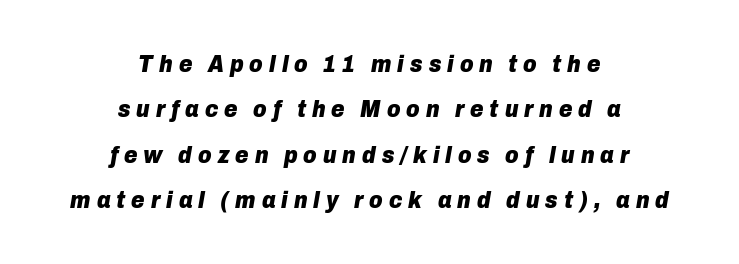
{"italic": "yes", "lean": "right", "slant_degrees": 10, "bold": "yes", "underline": "no", "align": "center", "line_spacing": "loose", "line_spacing_ratio": 1.97, "letter_spacing": "wide", "letter_spacing_em": 0.26, "glyph_px": 23}
